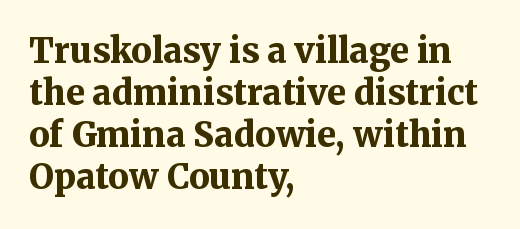
{"serif": "yes", "italic": "no", "bold": "yes", "weight": "bold", "width": "normal", "stroke_contrast": "medium", "x_height": "medium", "monospaced": "no", "underline": "no", "align": "left", "line_spacing_ratio": 1.24, "letter_spacing": "normal", "letter_spacing_em": 0.0, "glyph_px": 34}
